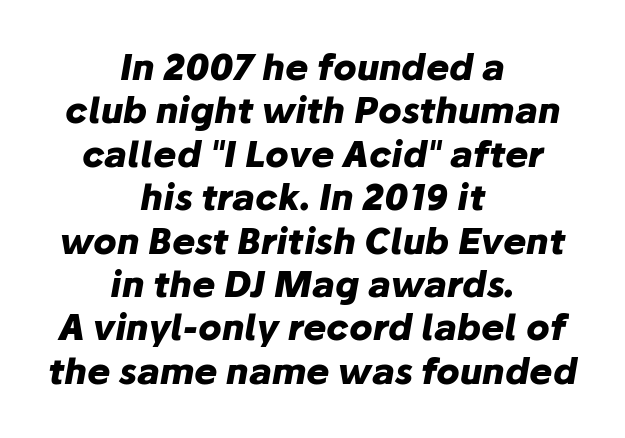
The image shows 35 px heavy type, italic (leaning right); set centered, line spacing 1.24x, normal letter spacing, not underlined; low stroke contrast and a medium x-height.
